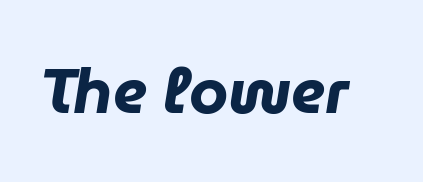
The gaps between neighbouring characters are ordinary and unremarkable. A typesetter would call this proportional, since set widths differ per character. Typesetter's note: full bold, strokes at maximum text heaviness. Underline: absent. The whole block is typeset with a tilt.
